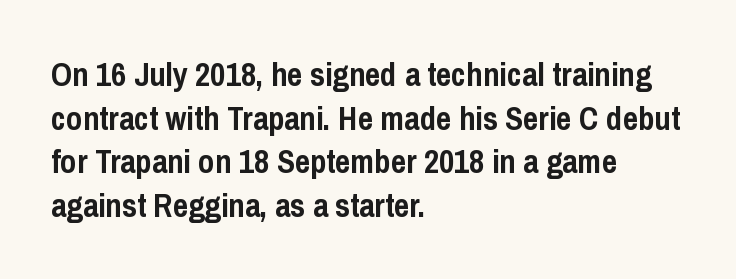
The image shows 33 px semibold, condensed sans-serif type, upright; set left-aligned, normal line spacing (1.32x), normal letter spacing, not underlined; low stroke contrast and a medium x-height.
